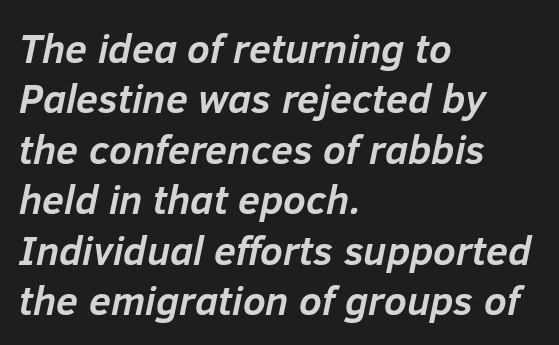
Q: Is the text bold? A: Yes.
Q: Is the text italic (slanted)? A: Yes, it leans right by about 12 degrees.
Q: Is the text underlined? A: No.
Q: How is the paragraph aligned? A: Left-aligned.
Q: Is the spacing between letters normal or unusually wide? A: Normal.
Q: Is the spacing between lines tight, normal or loose? A: Normal.
Q: Width (condensed, normal, or wide)? A: Normal.
Q: Stroke contrast? A: Low.
Q: x-height? A: Medium.
Q: Monospaced? A: No.
